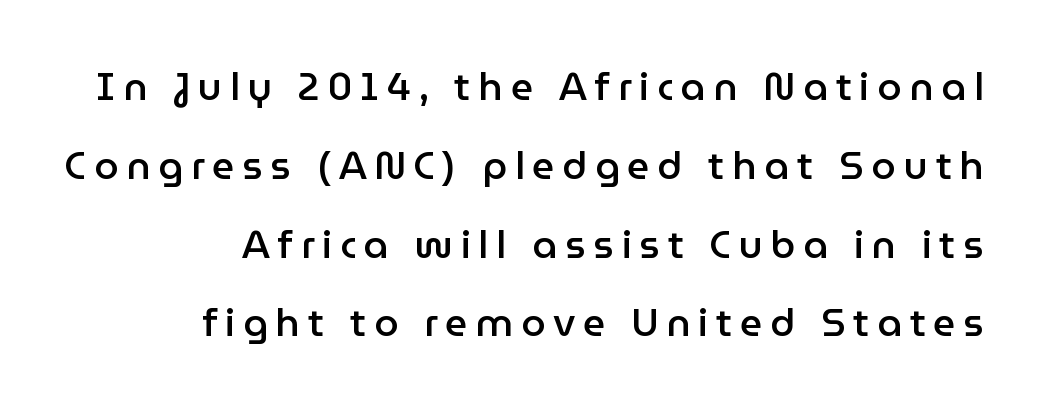
Q: Is the text bold? A: Semi-bold.
Q: Is the text italic (slanted)? A: No, it is upright.
Q: Is the typeface a serif or a sans-serif typeface? A: Sans-serif.
Q: Is the text underlined? A: No.
Q: How is the paragraph aligned? A: Right-aligned.
Q: Is the spacing between letters normal or unusually wide? A: Unusually wide.
Q: Is the spacing between lines tight, normal or loose? A: Loose.
Q: Width (condensed, normal, or wide)? A: Normal.
Q: Stroke contrast? A: Low.
Q: x-height? A: Medium.
Q: Monospaced? A: No.
